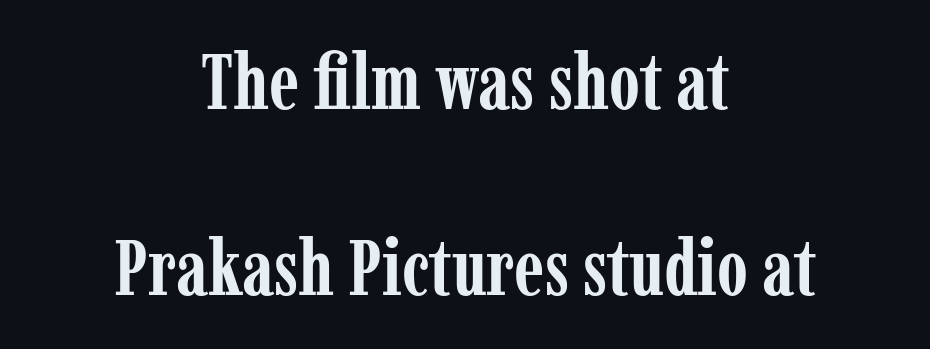
Decoration check: the copy has no underline. Neither beginnings nor endings align; midpoints do. Font category for this specimen: serif. I'd describe the lettering as bold — thick and assertive. Ordinary non-slanted type is in use.
